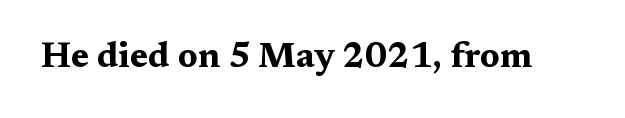
{"serif": "yes", "italic": "no", "bold": "yes", "weight": "bold", "width": "wide", "stroke_contrast": "medium", "x_height": "medium", "monospaced": "no", "underline": "no", "letter_spacing": "normal", "letter_spacing_em": 0.0, "glyph_px": 35}
